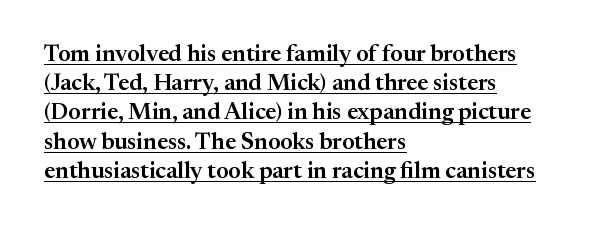
The image shows 23 px text type, upright; set left-aligned, normal line spacing (1.27x), normal letter spacing, underlined.
